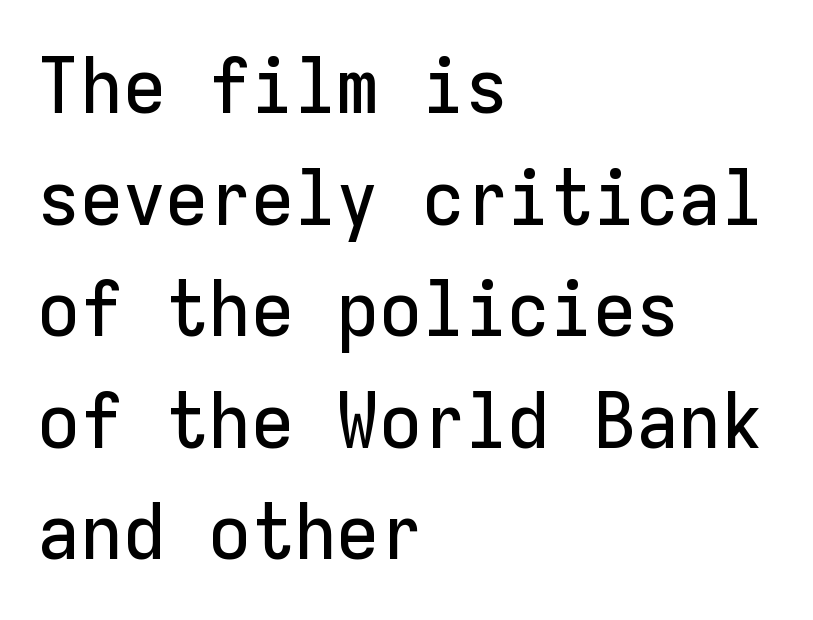
Q: Is the text italic (slanted)? A: No, it is upright.
Q: Is the typeface a serif or a sans-serif typeface? A: Sans-serif.
Q: Is the text underlined? A: No.
Q: How is the paragraph aligned? A: Left-aligned.
Q: Is the spacing between letters normal or unusually wide? A: Normal.
Q: Is the spacing between lines tight, normal or loose? A: Normal.
Q: Width (condensed, normal, or wide)? A: Normal.
Q: Stroke contrast? A: Low.
Q: x-height? A: Medium.
Q: Monospaced? A: Yes.
